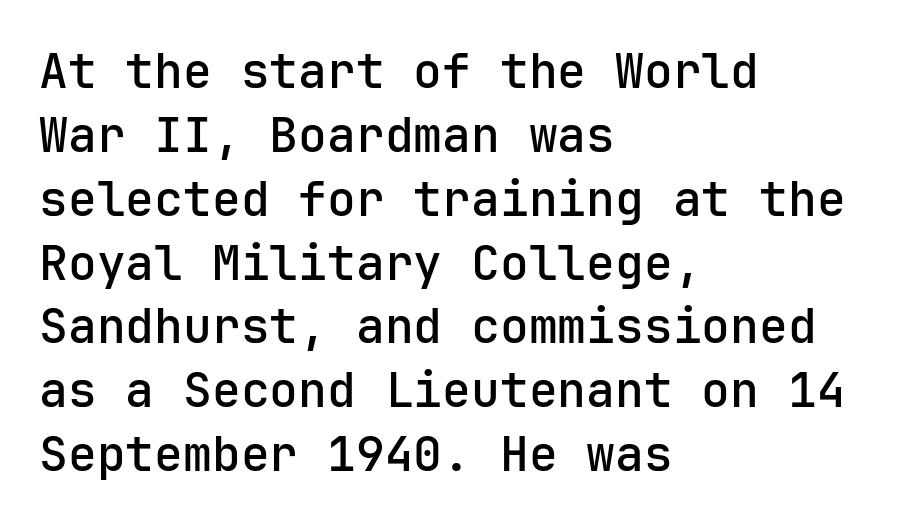
The image shows 48 px sans-serif type, upright, monospaced; set left-aligned, normal line spacing (1.33x), normal letter spacing, not underlined; low stroke contrast and a medium x-height.
